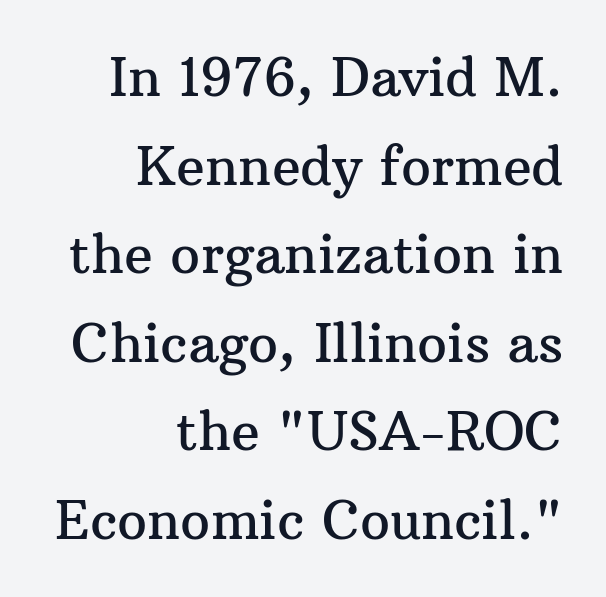
{"serif": "yes", "italic": "no", "width": "normal", "stroke_contrast": "medium", "x_height": "medium", "monospaced": "no", "underline": "no", "align": "right", "line_spacing": "normal", "line_spacing_ratio": 1.67, "letter_spacing": "normal", "letter_spacing_em": 0.0, "glyph_px": 53}
